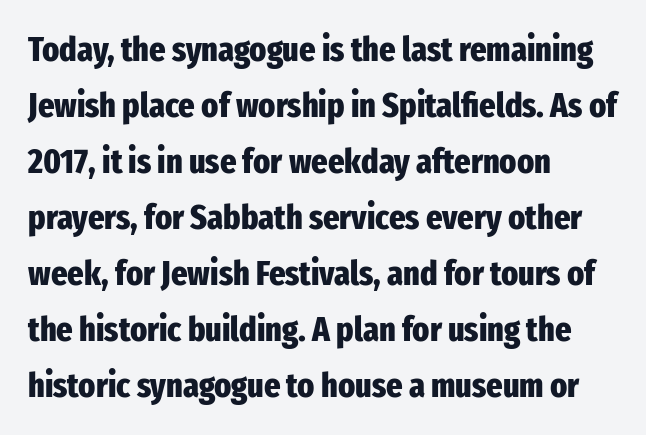
The image shows 35 px heavy, condensed sans-serif type, upright; set left-aligned, normal line spacing (1.6x), normal letter spacing, not underlined; low stroke contrast and a medium x-height.
